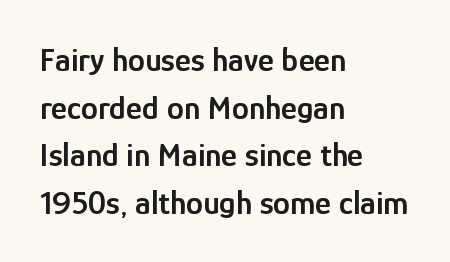
Casual observation: everything's shoved over to the left. The lines sit at an ordinary, default distance from one another. Quick note: underline off. Every letter is mildly thick-stroked: semibold rather than bold.
